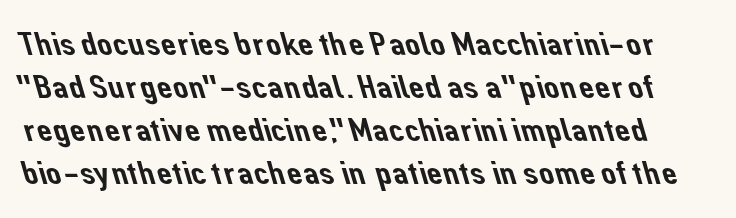
{"serif": "no", "width": "normal", "stroke_contrast": "low", "x_height": "medium", "monospaced": "no", "underline": "no", "line_spacing": "normal", "line_spacing_ratio": 1.26, "letter_spacing": "normal", "letter_spacing_em": 0.0, "glyph_px": 34}
